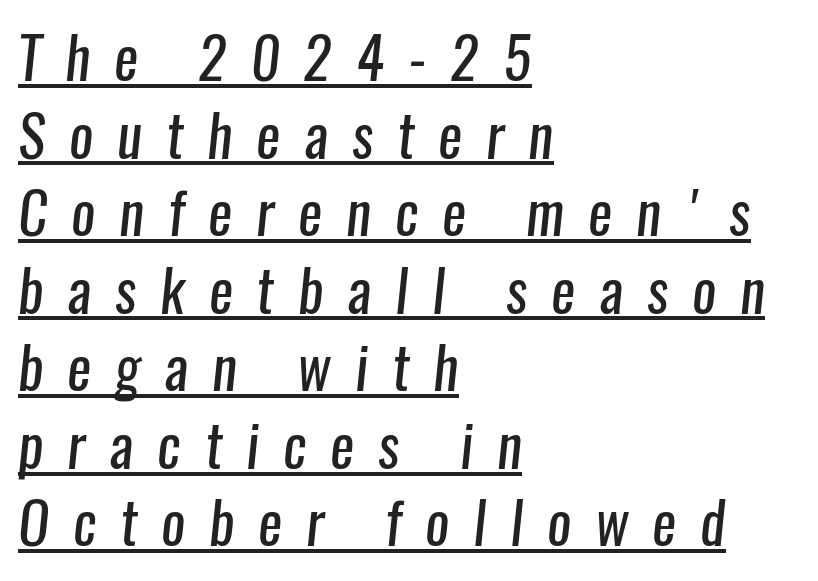
{"serif": "no", "bold": "no", "weight": "regular", "width": "condensed", "stroke_contrast": "low", "x_height": "medium", "monospaced": "no", "underline": "yes", "align": "left", "line_spacing": "normal", "line_spacing_ratio": 1.36, "letter_spacing": "wide", "letter_spacing_em": 0.42, "glyph_px": 57}
